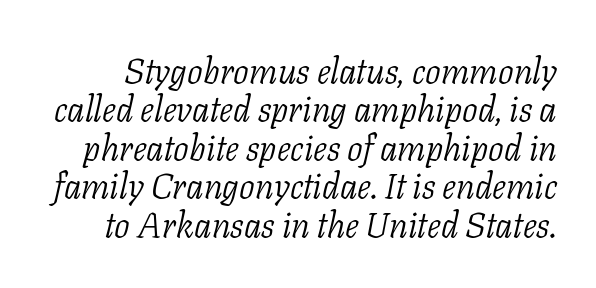
Q: Is the text bold? A: No.
Q: Is the text italic (slanted)? A: Yes, it leans right by about 11 degrees.
Q: Is the typeface a serif or a sans-serif typeface? A: Serif.
Q: Is the text underlined? A: No.
Q: Is the spacing between letters normal or unusually wide? A: Normal.
Q: Is the spacing between lines tight, normal or loose? A: Tight.
Q: Width (condensed, normal, or wide)? A: Normal.
Q: Stroke contrast? A: Low.
Q: x-height? A: Medium.
Q: Monospaced? A: No.
